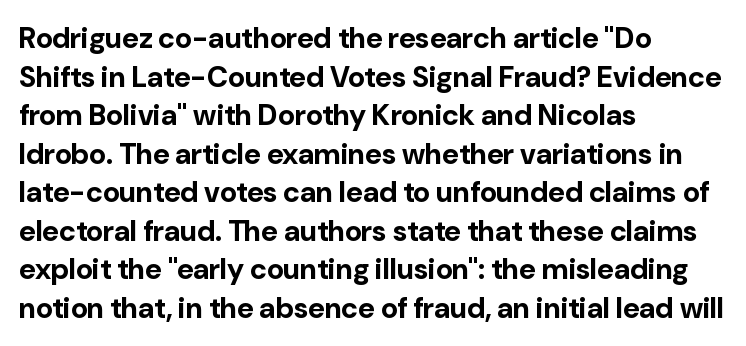
{"serif": "no", "italic": "no", "bold": "yes", "weight": "bold", "width": "normal", "stroke_contrast": "low", "x_height": "medium", "monospaced": "no", "underline": "no", "align": "left", "line_spacing": "normal", "line_spacing_ratio": 1.33, "letter_spacing": "normal", "letter_spacing_em": 0.0, "glyph_px": 29}
